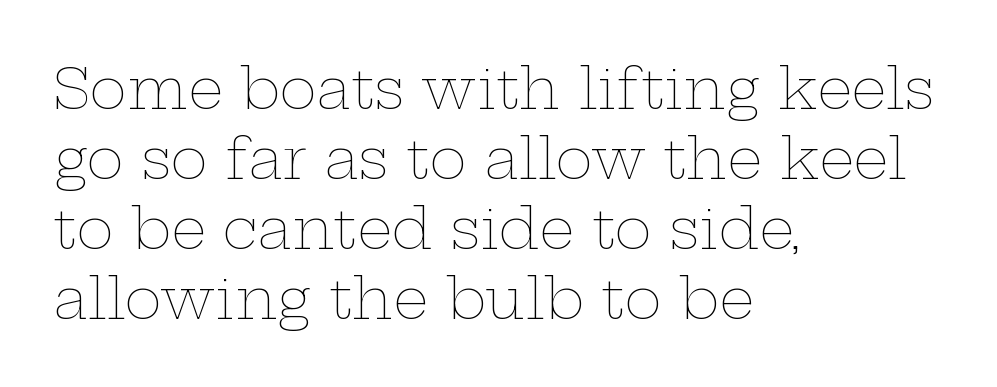
{"italic": "no", "bold": "no", "weight": "thin", "width": "wide", "stroke_contrast": "low", "x_height": "medium", "monospaced": "no", "underline": "no", "align": "left", "line_spacing": "normal", "line_spacing_ratio": 1.25, "letter_spacing": "normal", "letter_spacing_em": 0.0, "glyph_px": 56}
